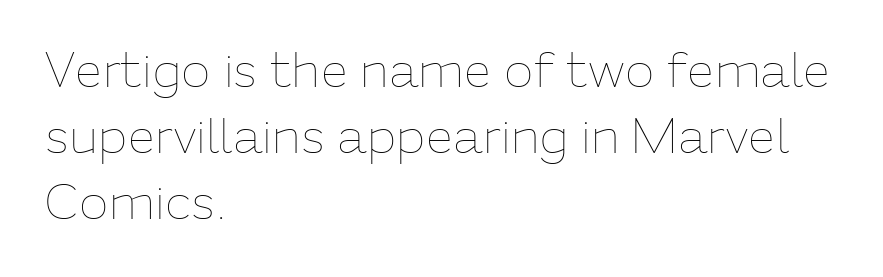
Q: Is the text bold? A: No.
Q: Is the text italic (slanted)? A: No, it is upright.
Q: Is the text underlined? A: No.
Q: How is the paragraph aligned? A: Left-aligned.
Q: Is the spacing between letters normal or unusually wide? A: Normal.
Q: Is the spacing between lines tight, normal or loose? A: Normal.
Q: Width (condensed, normal, or wide)? A: Normal.
Q: Stroke contrast? A: Low.
Q: x-height? A: Medium.
Q: Monospaced? A: No.
